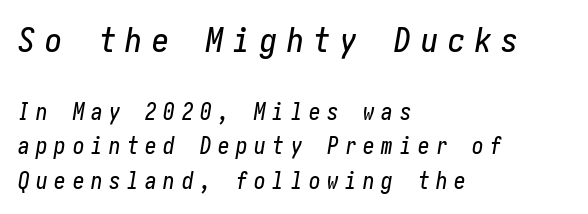
The image shows 34 px condensed type, italic (leaning right); set left-aligned, normal line spacing (1.51x), unusually wide letter spacing (+0.29 em), not underlined; the first (top) block is 1.48x larger; low stroke contrast and a medium x-height.
